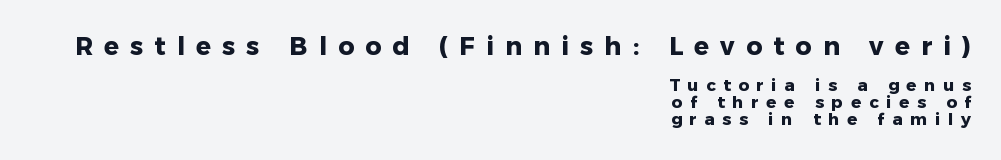
{"italic": "no", "bold": "yes", "underline": "no", "align": "right", "line_spacing": "tight", "line_spacing_ratio": 0.98, "letter_spacing": "wide", "letter_spacing_em": 0.45, "larger_block": "first", "size_ratio": 1.47, "glyph_px": 25}
